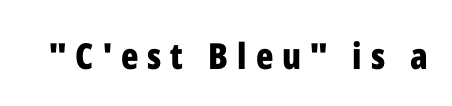
Q: Is the text bold? A: Yes.
Q: Is the text italic (slanted)? A: No, it is upright.
Q: Is the typeface a serif or a sans-serif typeface? A: Sans-serif.
Q: Is the text underlined? A: No.
Q: Is the spacing between letters normal or unusually wide? A: Unusually wide.
Q: Width (condensed, normal, or wide)? A: Condensed.
Q: Stroke contrast? A: Low.
Q: x-height? A: Medium.
Q: Monospaced? A: No.
